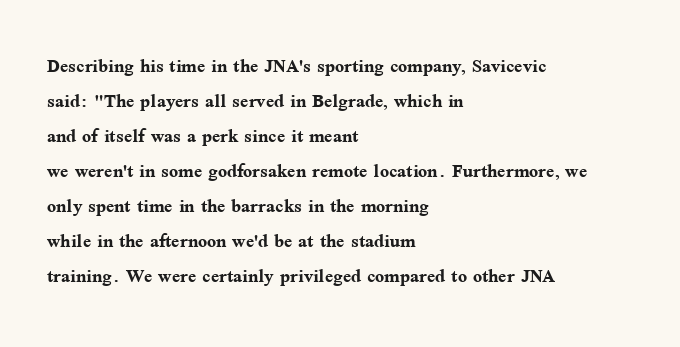
Q: Is the text bold? A: Yes.
Q: Is the text italic (slanted)? A: No, it is upright.
Q: Is the text underlined? A: No.
Q: How is the paragraph aligned? A: Left-aligned.
Q: Is the spacing between letters normal or unusually wide? A: Normal.
Q: Is the spacing between lines tight, normal or loose? A: Normal.
